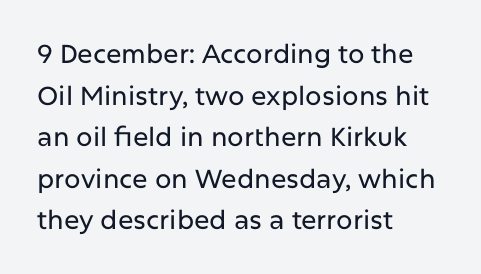
The image shows 26 px text type, upright; set left-aligned, normal line spacing (1.6x), normal letter spacing, not underlined.
